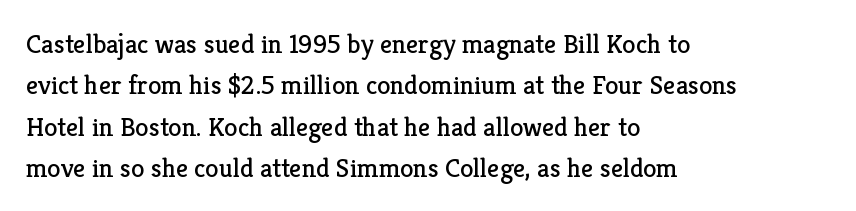
In terms of leading, this rendering sits right in the middle. The lettering stays uniformly vertical, giving the passage a roman look. Decoration check: the copy has no underline. The passage shown is not bold in any degree. How are the letters spaced? Ordinarily, with no added tracking.
